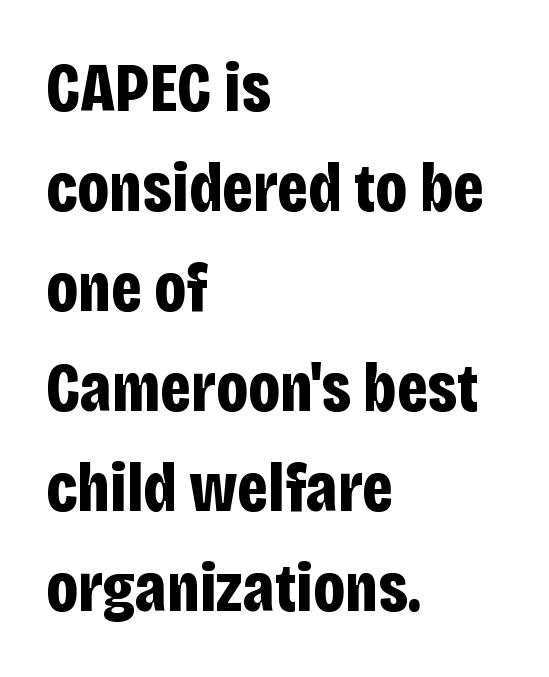
Q: Is the text bold? A: Yes.
Q: Is the text italic (slanted)? A: No, it is upright.
Q: Is the typeface a serif or a sans-serif typeface? A: Sans-serif.
Q: Is the text underlined? A: No.
Q: How is the paragraph aligned? A: Left-aligned.
Q: Is the spacing between letters normal or unusually wide? A: Normal.
Q: Is the spacing between lines tight, normal or loose? A: Normal.
Q: Width (condensed, normal, or wide)? A: Condensed.
Q: Stroke contrast? A: Low.
Q: x-height? A: Large.
Q: Monospaced? A: No.
